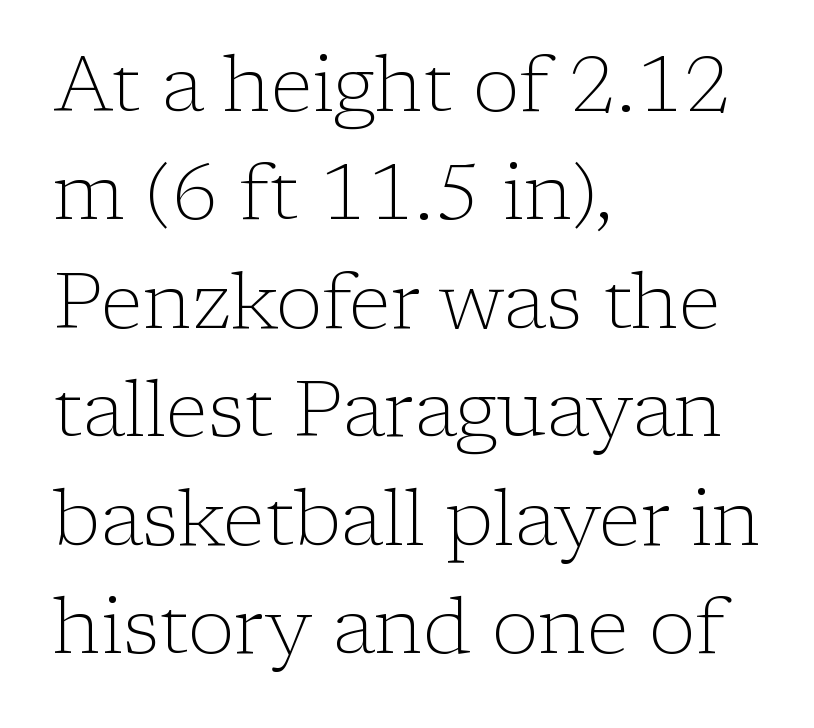
{"serif": "yes", "italic": "no", "bold": "no", "weight": "light", "width": "normal", "stroke_contrast": "low", "x_height": "medium", "monospaced": "no", "underline": "no", "align": "left", "line_spacing": "normal", "line_spacing_ratio": 1.39, "letter_spacing": "normal", "letter_spacing_em": 0.0, "glyph_px": 78}
